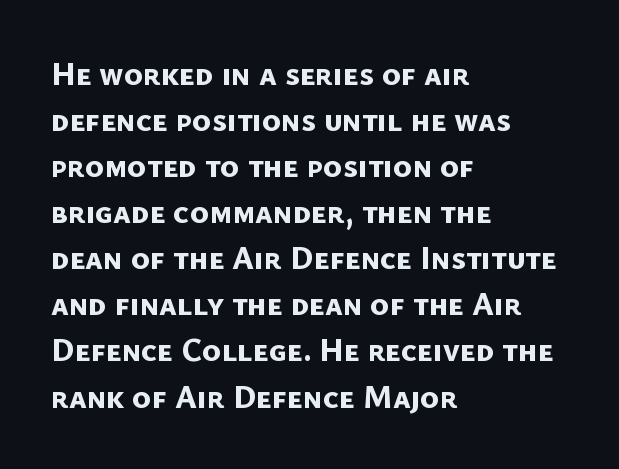
Q: Is the text bold? A: Yes.
Q: Is the typeface a serif or a sans-serif typeface? A: Sans-serif.
Q: Is the text underlined? A: No.
Q: How is the paragraph aligned? A: Left-aligned.
Q: Is the spacing between letters normal or unusually wide? A: Normal.
Q: Is the spacing between lines tight, normal or loose? A: Normal.
Q: Width (condensed, normal, or wide)? A: Normal.
Q: Stroke contrast? A: Low.
Q: x-height? A: Medium.
Q: Monospaced? A: No.
